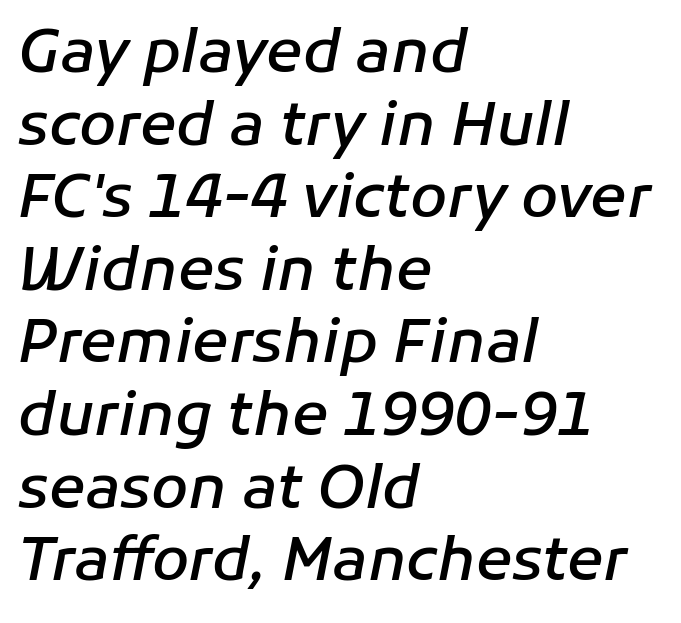
Q: Is the text bold? A: Semi-bold.
Q: Is the text italic (slanted)? A: Yes, it leans right by about 11 degrees.
Q: Is the text underlined? A: No.
Q: How is the paragraph aligned? A: Left-aligned.
Q: Is the spacing between letters normal or unusually wide? A: Normal.
Q: Width (condensed, normal, or wide)? A: Normal.
Q: Stroke contrast? A: Low.
Q: x-height? A: Medium.
Q: Monospaced? A: No.
